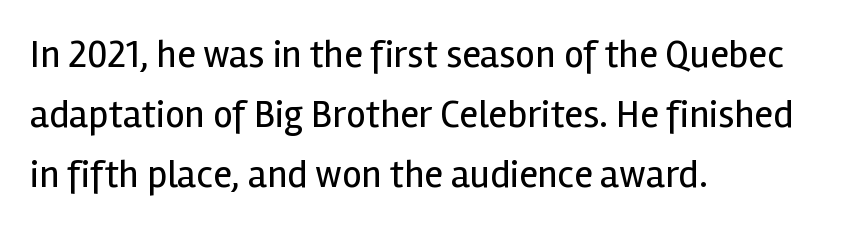
The image shows 39 px regular-weight sans-serif type, upright; set left-aligned, normal line spacing (1.54x), normal letter spacing, not underlined; a medium x-height.
